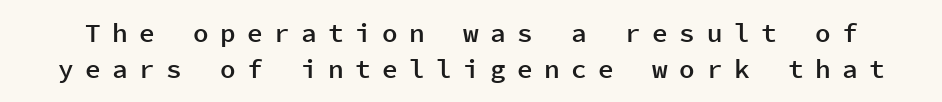
How would I describe the line gaps? Plain and ordinary. No italicization has been applied; the sample stays upright. Substantial extra tracking has been applied to these lines. A semibold gives these letters moderate extra thickness, short of bold. Check under the words: just untouched page.
